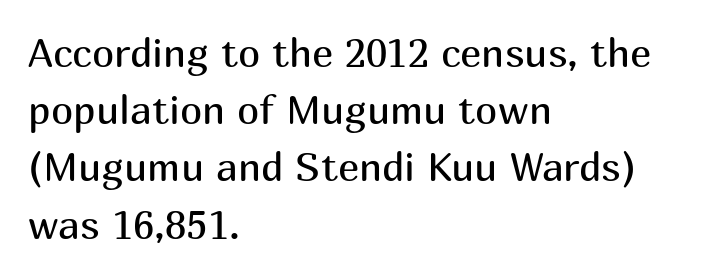
These lines are composed in type without serifs. These lines are rendered in a variable-pitch font. Style check: upright. Beneath every word, the page is bare. Letters have the restrained weight of plain body copy at most. Honestly, the letter spacing is just normal — you wouldn't notice it.
